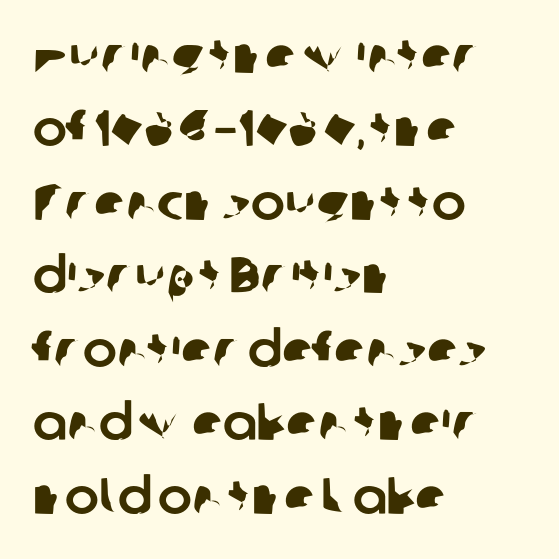
{"serif": "no", "width": "normal", "stroke_contrast": "low", "x_height": "medium", "monospaced": "no", "underline": "no", "align": "left", "line_spacing": "normal", "line_spacing_ratio": 1.44, "letter_spacing": "normal", "letter_spacing_em": 0.0, "glyph_px": 51}
